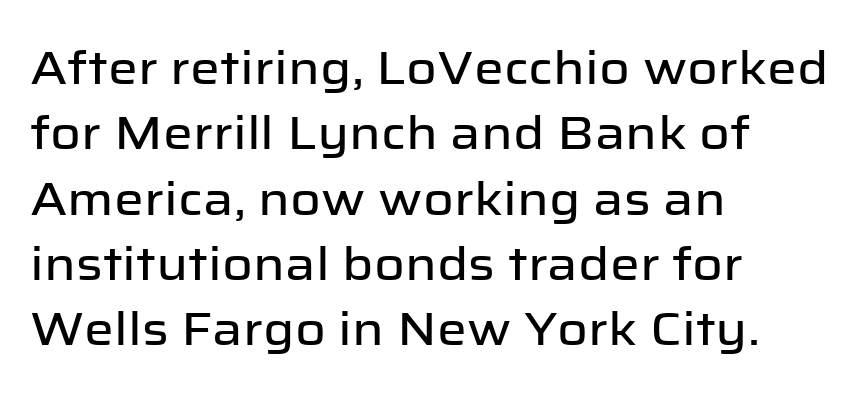
The image shows 47 px sans-serif type, upright; set left-aligned, normal line spacing (1.39x), normal letter spacing, not underlined; low stroke contrast and a medium x-height.
